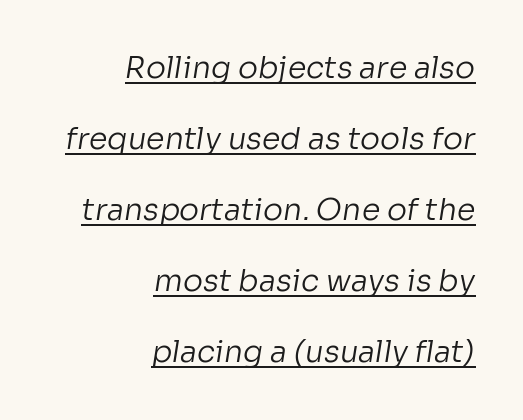
The image shows 30 px regular-weight sans-serif type; set right-aligned, loose line spacing (2.37x), normal letter spacing, underlined; low stroke contrast and a medium x-height.
